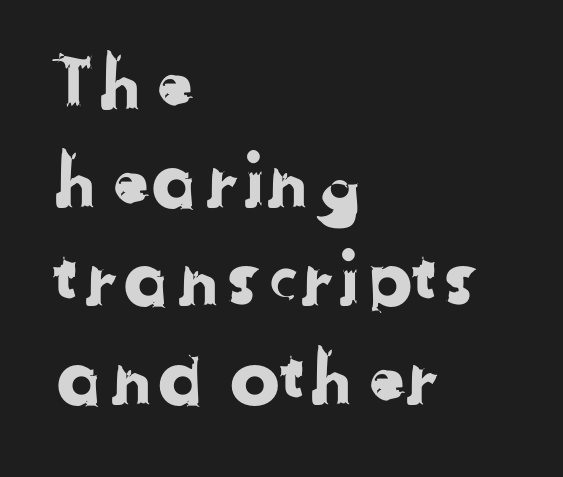
The image shows 75 px sans-serif type; set left-aligned, normal line spacing (1.31x), normal letter spacing, not underlined; low stroke contrast and a medium x-height.
